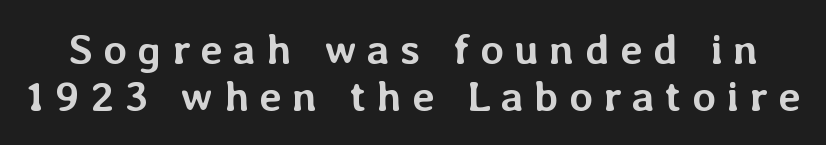
The image shows 43 px semibold type, upright; set tight line spacing (1.09x), unusually wide letter spacing (+0.24 em), not underlined; low stroke contrast and a medium x-height.
